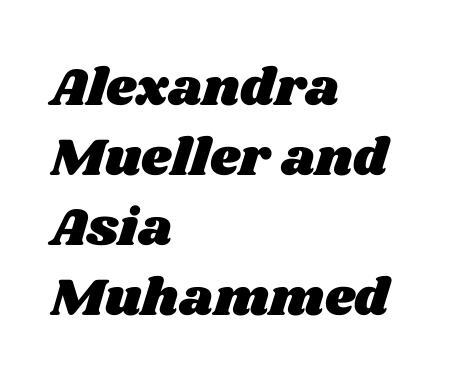
Q: Is the text underlined? A: No.
Q: How is the paragraph aligned? A: Left-aligned.
Q: Is the spacing between letters normal or unusually wide? A: Normal.
Q: Is the spacing between lines tight, normal or loose? A: Normal.
Q: Width (condensed, normal, or wide)? A: Wide.
Q: Stroke contrast? A: Medium.
Q: x-height? A: Large.
Q: Monospaced? A: No.
